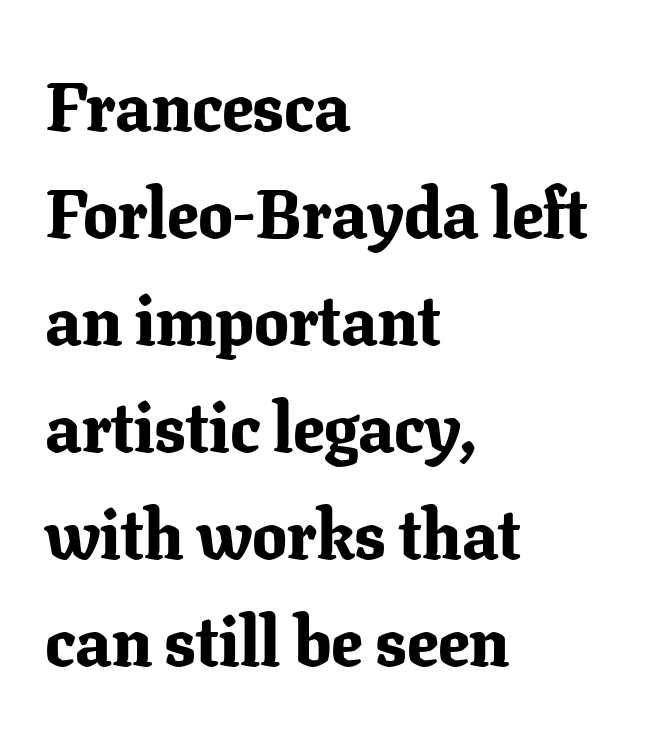
Observe the ordinary spacing: letters are neighbours, not strangers. Character widths vary here, with narrow letters taking less room than wide ones. Anything drawn beneath the words? Only blank space. Notice how thick the strokes are: this is what a full bold looks like.
